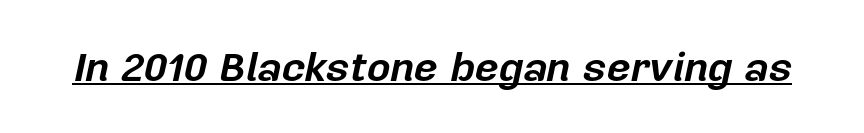
The image shows 41 px bold type, italic (leaning right); set normal letter spacing, underlined; low stroke contrast and a medium x-height.
